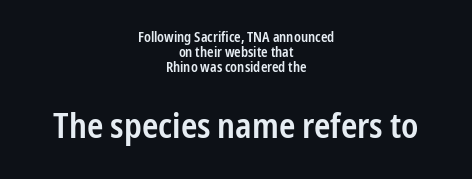
Q: Is the text bold? A: Semi-bold.
Q: Is the text italic (slanted)? A: No, it is upright.
Q: Is the typeface a serif or a sans-serif typeface? A: Sans-serif.
Q: Is the text underlined? A: No.
Q: How is the paragraph aligned? A: Centered.
Q: Is the spacing between letters normal or unusually wide? A: Normal.
Q: Is the spacing between lines tight, normal or loose? A: Tight.
Q: Which block of text is set in a larger size, the first (top) or the second (bottom)? A: The second (bottom) one.
Q: Width (condensed, normal, or wide)? A: Condensed.
Q: Stroke contrast? A: Low.
Q: x-height? A: Medium.
Q: Monospaced? A: No.
